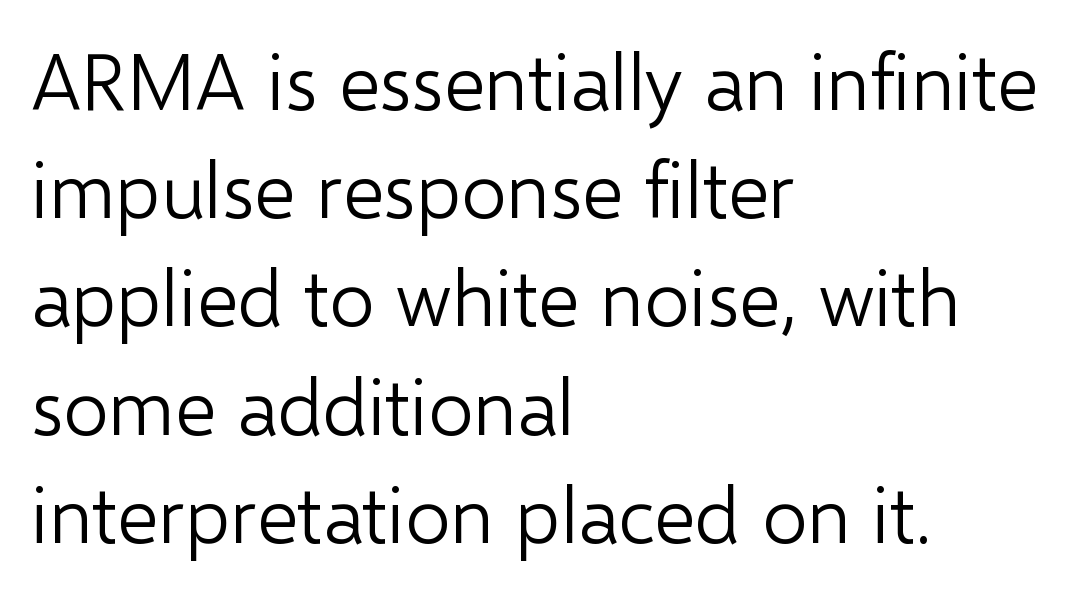
This sample has the flowing, uneven cadence of proportional lettering. Horizontal bands of white between lines are of average thickness. Classification — sans serif. The rendering anchors every line to the left-hand side. Upright lettering throughout.
